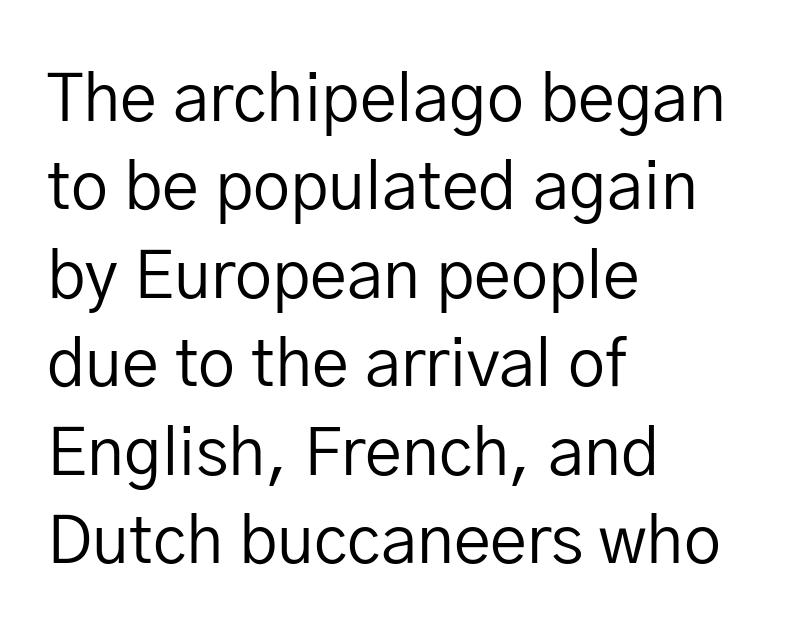
The paragraph shown leans on its left margin. Anything drawn beneath the words? Only blank space. Do the letters lean? They stand straight. Bold? No — there's no thickening of the strokes. Leading: standard.
